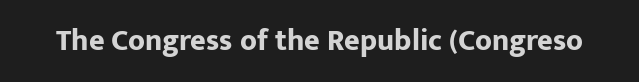
{"serif": "no", "italic": "no", "bold": "yes", "weight": "bold", "width": "normal", "stroke_contrast": "low", "x_height": "medium", "monospaced": "no", "underline": "no", "letter_spacing": "normal", "letter_spacing_em": 0.0, "glyph_px": 30}
